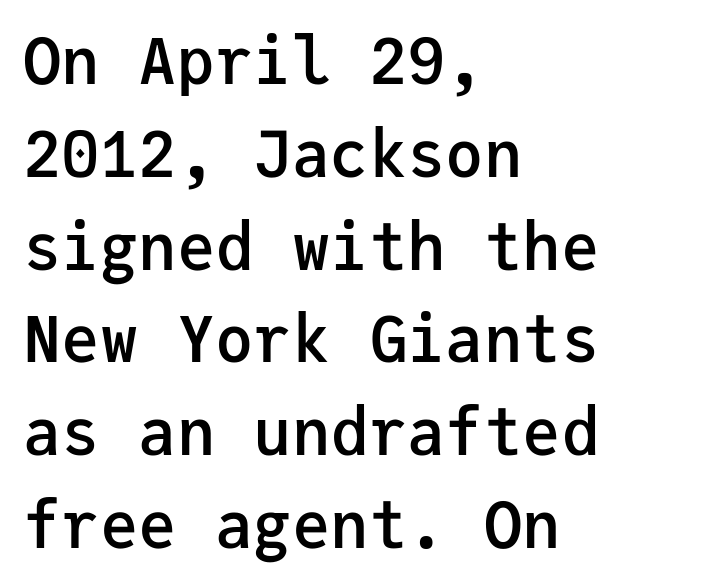
Q: Is the text bold? A: Semi-bold.
Q: Is the text italic (slanted)? A: No, it is upright.
Q: Is the typeface a serif or a sans-serif typeface? A: Sans-serif.
Q: Is the text underlined? A: No.
Q: How is the paragraph aligned? A: Left-aligned.
Q: Is the spacing between letters normal or unusually wide? A: Normal.
Q: Is the spacing between lines tight, normal or loose? A: Normal.
Q: Width (condensed, normal, or wide)? A: Normal.
Q: Stroke contrast? A: Low.
Q: x-height? A: Medium.
Q: Monospaced? A: Yes.
